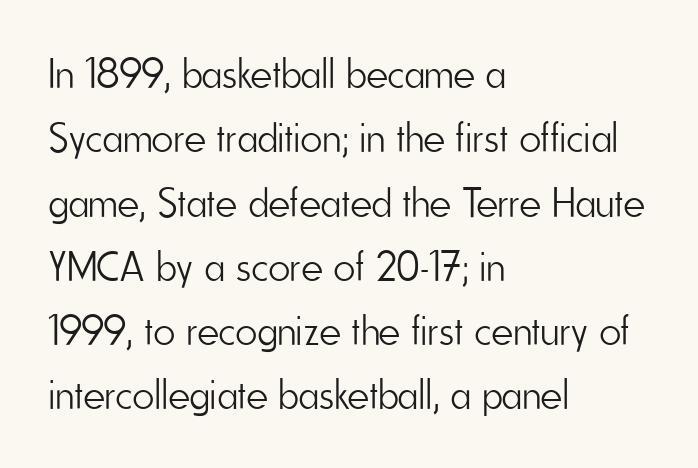
Typographically, this falls in the sans-serif category. One-word summary of the alignment: left. Honestly, the letter spacing is just normal — you wouldn't notice it. Weight: regular or lighter. Posture: upright roman. Has an underline been added? It has not.
